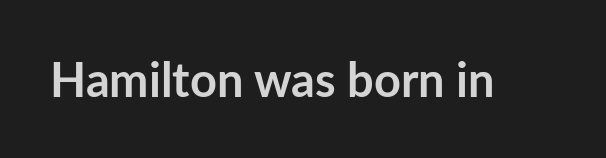
Tracking value appears to be zero — textbook default spacing. Bare-footed words on every line. Think of a printed novel: that variable character pitch is what you see here. Are there feet on the stems? There aren't — it's a sans. Pretty heavy lettering here — definitely bold.
